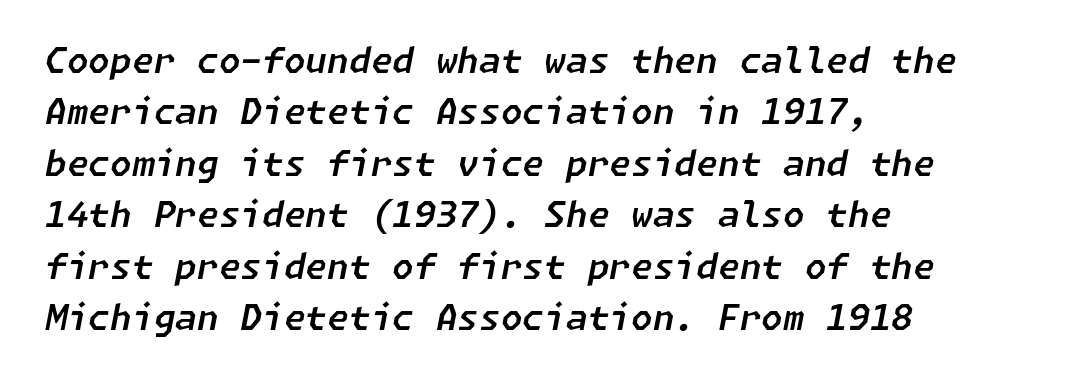
Q: Is the text italic (slanted)? A: Yes, it leans right by about 11 degrees.
Q: Is the text underlined? A: No.
Q: How is the paragraph aligned? A: Left-aligned.
Q: Is the spacing between letters normal or unusually wide? A: Normal.
Q: Is the spacing between lines tight, normal or loose? A: Normal.
Q: Width (condensed, normal, or wide)? A: Normal.
Q: Stroke contrast? A: Low.
Q: x-height? A: Medium.
